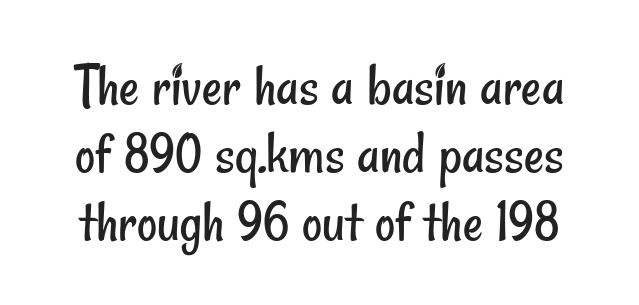
Q: Is the text bold? A: No.
Q: Is the typeface a serif or a sans-serif typeface? A: Sans-serif.
Q: Is the text underlined? A: No.
Q: Is the spacing between letters normal or unusually wide? A: Normal.
Q: Is the spacing between lines tight, normal or loose? A: Tight.
Q: Width (condensed, normal, or wide)? A: Condensed.
Q: Stroke contrast? A: Low.
Q: x-height? A: Small.
Q: Monospaced? A: No.
